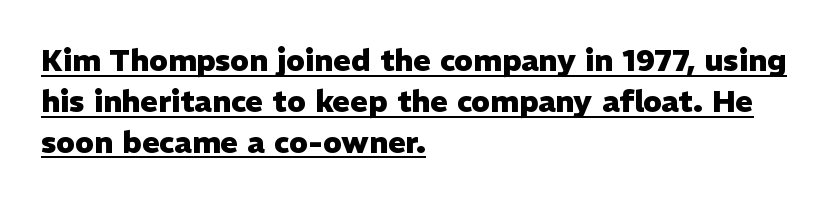
The image shows 30 px heavy sans-serif type, upright; set left-aligned, normal line spacing (1.36x), normal letter spacing, underlined; low stroke contrast and a medium x-height.
